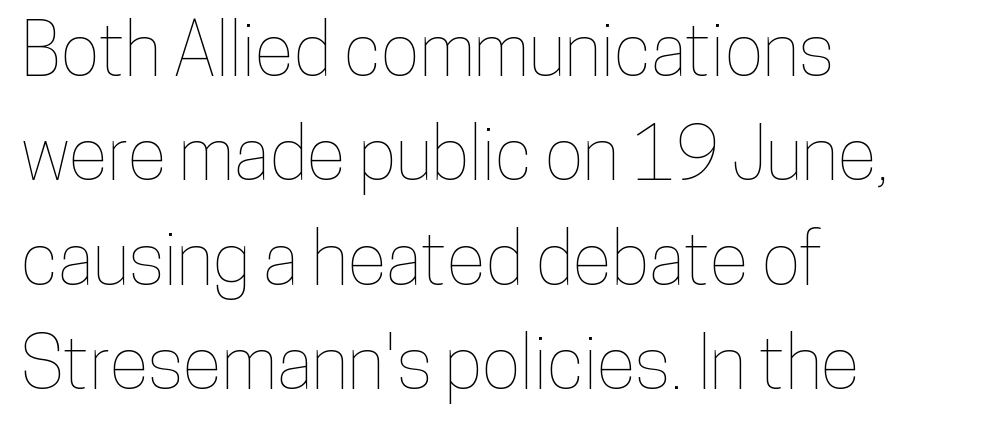
Descender tails drop into unmarked territory. Reading down the block, your eye returns to a fixed left position each line. Vertically, the passage feels balanced, rows spaced as you'd expect. These lines are rendered in a variable-pitch font. The type sits square on the baseline with zero lean.
